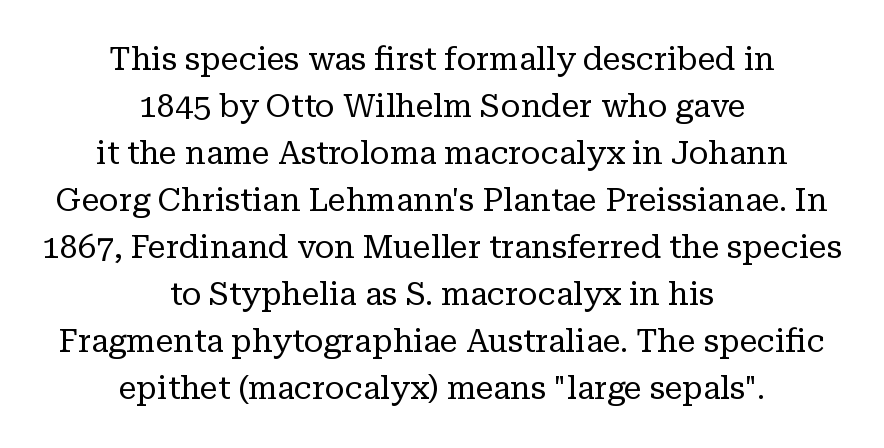
The image shows 32 px regular-weight serif type, upright; set centered, normal line spacing (1.47x), normal letter spacing, not underlined; low stroke contrast and a medium x-height.
